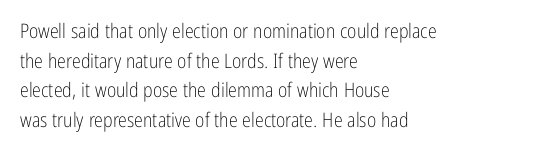
Compared with a typical body face, this is equally light or lighter still. The line texture is even and compact thanks to regular tracking. The space directly below the letters is spotless. Nope, not italic — everything's standing straight.
